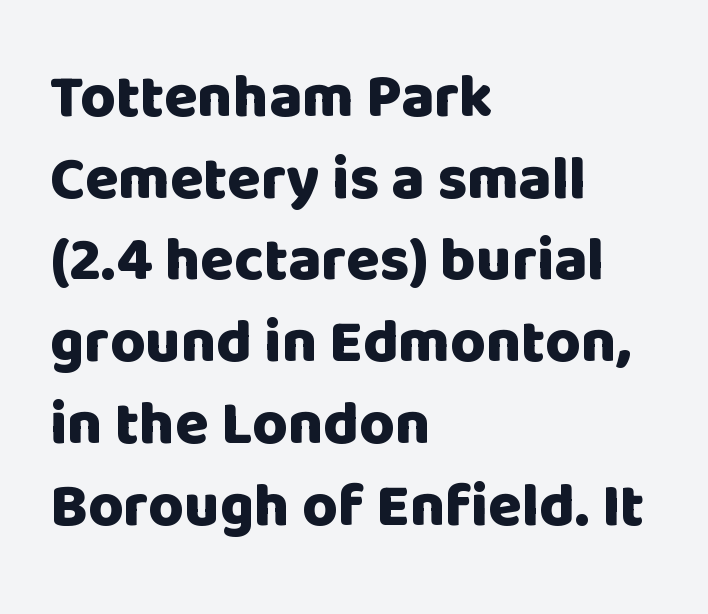
Q: Is the text bold? A: Yes.
Q: Is the text italic (slanted)? A: No, it is upright.
Q: Is the typeface a serif or a sans-serif typeface? A: Sans-serif.
Q: Is the text underlined? A: No.
Q: How is the paragraph aligned? A: Left-aligned.
Q: Is the spacing between letters normal or unusually wide? A: Normal.
Q: Is the spacing between lines tight, normal or loose? A: Normal.
Q: Width (condensed, normal, or wide)? A: Normal.
Q: Stroke contrast? A: Low.
Q: x-height? A: Large.
Q: Monospaced? A: No.
